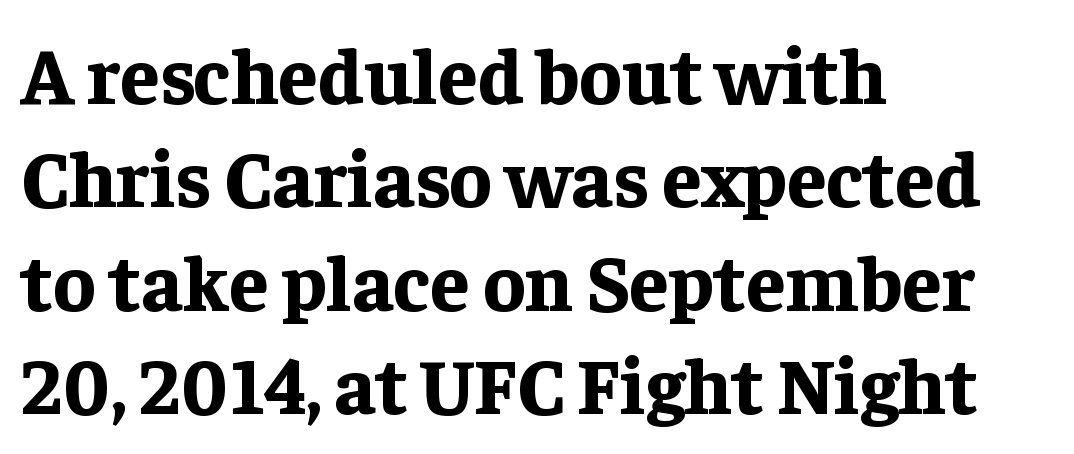
Q: Is the text bold? A: Yes.
Q: Is the text italic (slanted)? A: No, it is upright.
Q: Is the typeface a serif or a sans-serif typeface? A: Serif.
Q: Is the text underlined? A: No.
Q: How is the paragraph aligned? A: Left-aligned.
Q: Is the spacing between letters normal or unusually wide? A: Normal.
Q: Is the spacing between lines tight, normal or loose? A: Normal.
Q: Width (condensed, normal, or wide)? A: Normal.
Q: Stroke contrast? A: Low.
Q: x-height? A: Medium.
Q: Monospaced? A: No.
